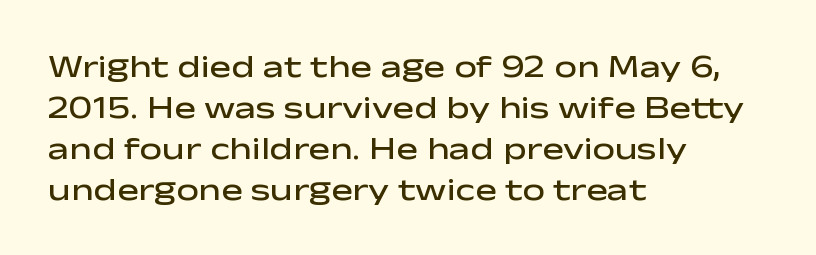
The image shows 32 px semibold, wide sans-serif type, upright; set left-aligned, normal line spacing (1.28x), normal letter spacing, not underlined; low stroke contrast and a medium x-height.
